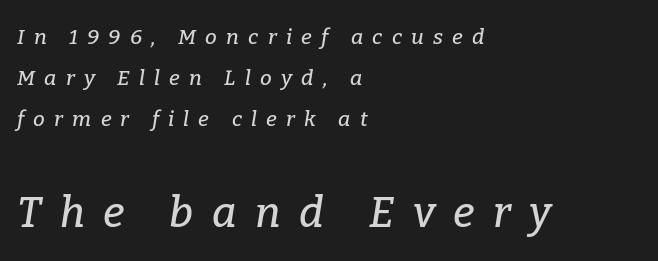
The image shows 42 px serif type, italic (leaning right); set left-aligned, loose line spacing (1.96x), unusually wide letter spacing (+0.44 em), not underlined; the second (bottom) block is 2.0x larger; low stroke contrast and a medium x-height.
